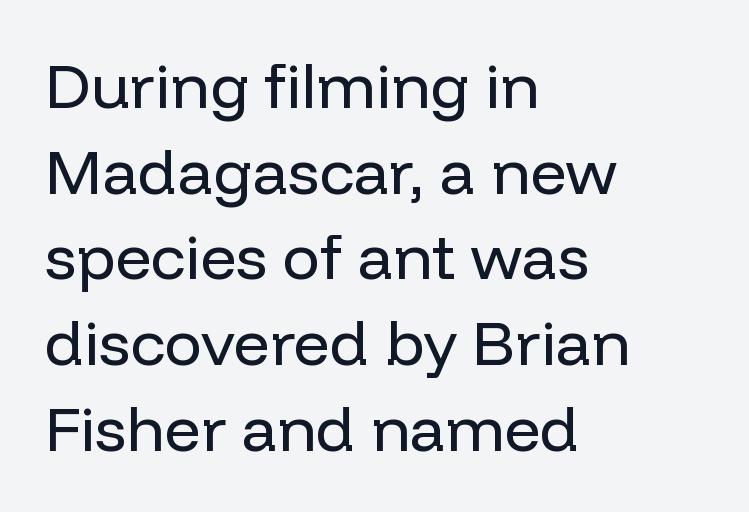
{"serif": "no", "italic": "no", "bold": "no", "weight": "regular", "width": "normal", "stroke_contrast": "low", "x_height": "medium", "monospaced": "no", "underline": "no", "align": "left", "line_spacing": "normal", "line_spacing_ratio": 1.36, "letter_spacing": "normal", "letter_spacing_em": 0.0, "glyph_px": 63}
